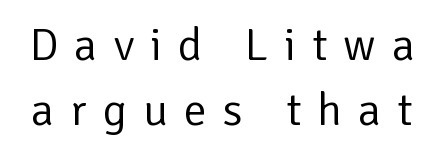
Q: Is the text bold? A: No.
Q: Is the text italic (slanted)? A: No, it is upright.
Q: Is the typeface a serif or a sans-serif typeface? A: Sans-serif.
Q: Is the text underlined? A: No.
Q: Is the spacing between letters normal or unusually wide? A: Unusually wide.
Q: Is the spacing between lines tight, normal or loose? A: Normal.
Q: Width (condensed, normal, or wide)? A: Normal.
Q: Stroke contrast? A: Low.
Q: x-height? A: Medium.
Q: Monospaced? A: No.
